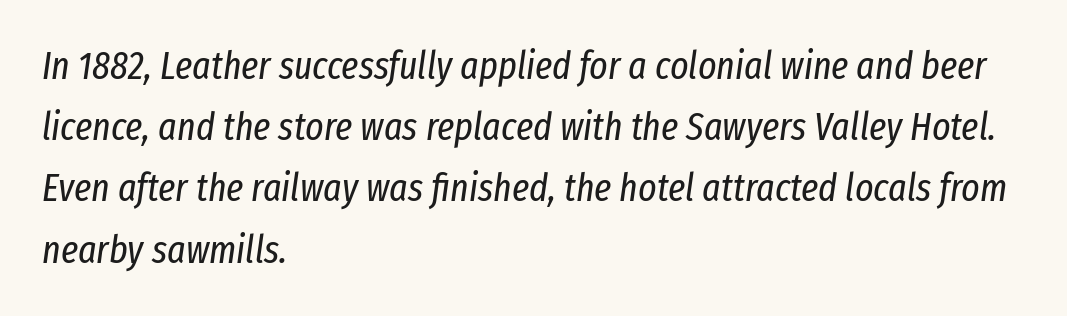
Q: Is the text bold? A: No.
Q: Is the text italic (slanted)? A: Yes, it leans right by about 8 degrees.
Q: Is the text underlined? A: No.
Q: How is the paragraph aligned? A: Left-aligned.
Q: Is the spacing between letters normal or unusually wide? A: Normal.
Q: Is the spacing between lines tight, normal or loose? A: Normal.
Q: Width (condensed, normal, or wide)? A: Condensed.
Q: Stroke contrast? A: Low.
Q: x-height? A: Medium.
Q: Monospaced? A: No.
